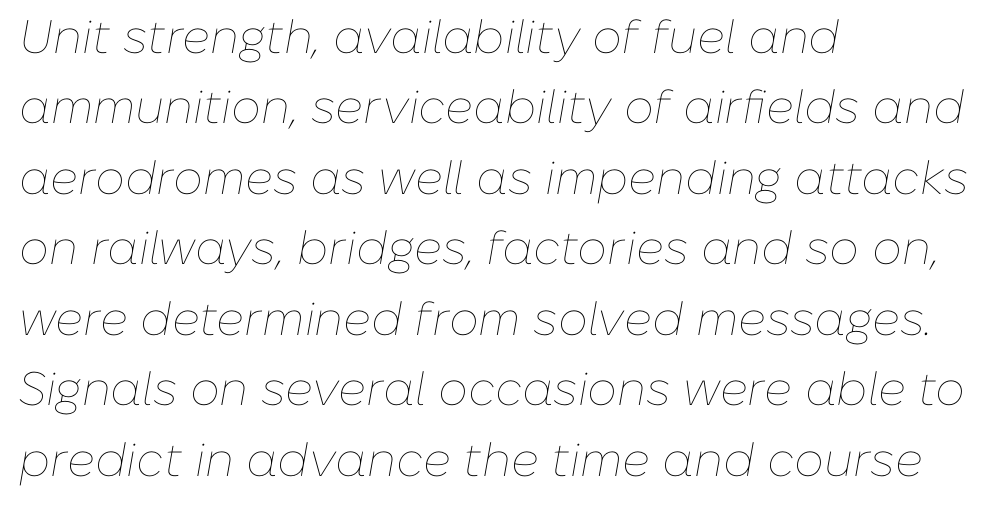
Q: Is the text bold? A: No.
Q: Is the text italic (slanted)? A: Yes, it leans right by about 10 degrees.
Q: Is the text underlined? A: No.
Q: How is the paragraph aligned? A: Left-aligned.
Q: Is the spacing between letters normal or unusually wide? A: Normal.
Q: Is the spacing between lines tight, normal or loose? A: Normal.
Q: Width (condensed, normal, or wide)? A: Normal.
Q: Stroke contrast? A: Low.
Q: x-height? A: Medium.
Q: Monospaced? A: No.
